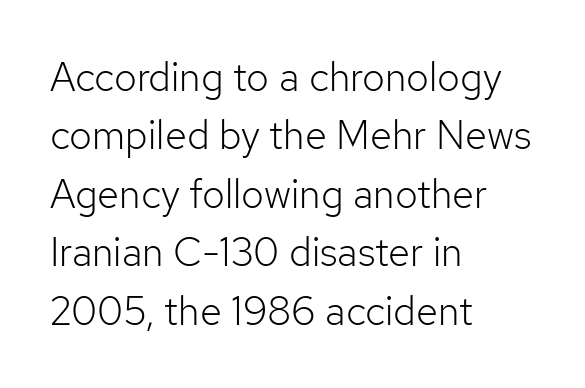
Every character sits straight up, as roman type does. The face used here is proportionally spaced, like ordinary book or web type. Weight class: somewhere from thin through regular. Does the leading feel generous? No, just average.
